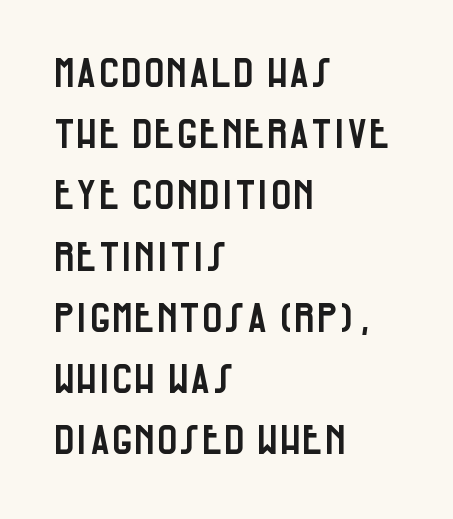
{"serif": "no", "italic": "no", "width": "condensed", "stroke_contrast": "low", "x_height": "large", "monospaced": "no", "underline": "no", "align": "left", "line_spacing": "normal", "line_spacing_ratio": 1.53, "letter_spacing": "normal", "letter_spacing_em": 0.0, "glyph_px": 40}
